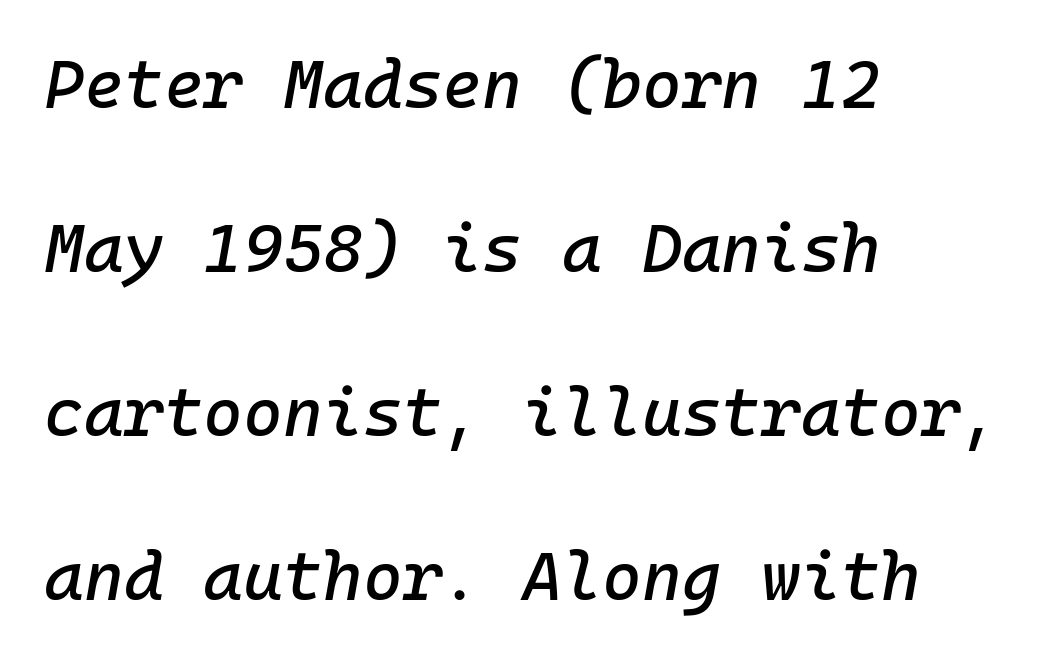
The image shows 68 px text type, italic (leaning right), monospaced; set left-aligned, loose line spacing (2.41x), normal letter spacing, not underlined; low stroke contrast and a medium x-height.
